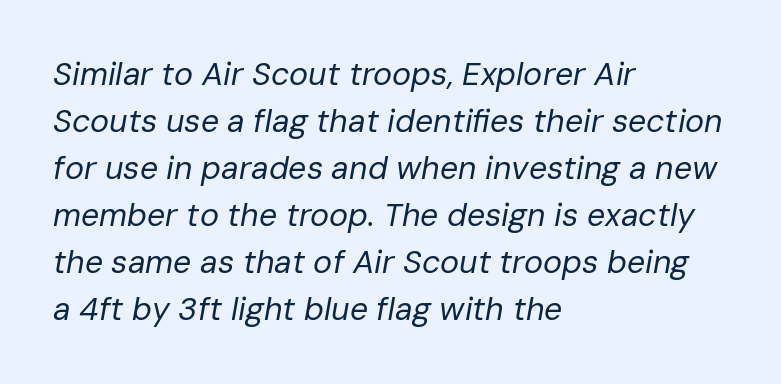
The image shows 32 px regular-weight type, italic (leaning right); set left-aligned, normal line spacing (1.47x), normal letter spacing, not underlined; low stroke contrast and a medium x-height.
